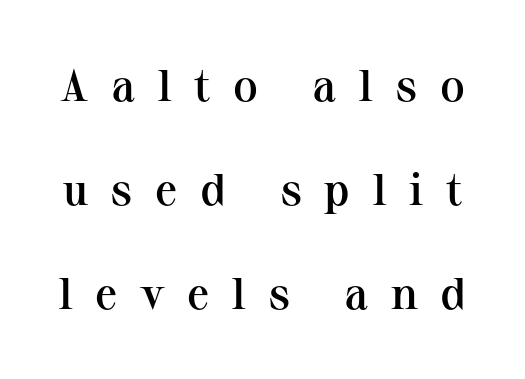
The image shows 45 px semibold serif type, upright; set loose line spacing (2.31x), unusually wide letter spacing (+0.5 em), not underlined; medium stroke contrast and a medium x-height.
